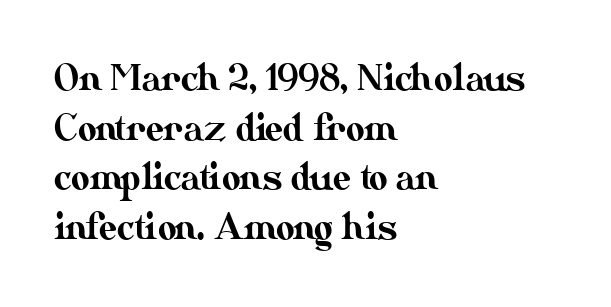
Q: Is the text italic (slanted)? A: No, it is upright.
Q: Is the text underlined? A: No.
Q: How is the paragraph aligned? A: Left-aligned.
Q: Is the spacing between letters normal or unusually wide? A: Normal.
Q: Is the spacing between lines tight, normal or loose? A: Normal.
Q: Width (condensed, normal, or wide)? A: Normal.
Q: Stroke contrast? A: Medium.
Q: x-height? A: Small.
Q: Monospaced? A: No.
